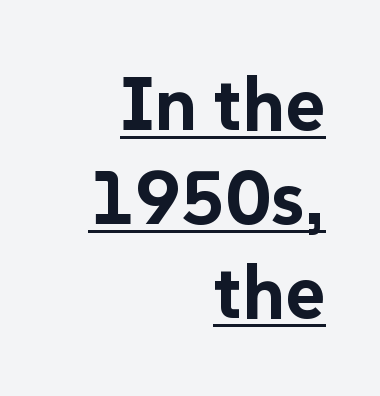
The image shows 76 px bold sans-serif type, upright; set right-aligned, line spacing 1.24x, normal letter spacing, underlined; low stroke contrast and a medium x-height.
